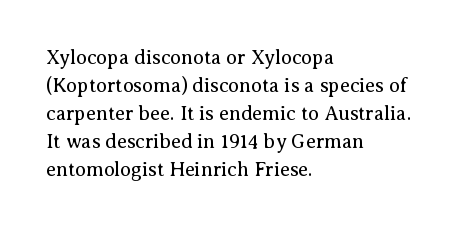
A roman cut, with each character standing at attention. Compared with a centered layout, this one pins lines to the left instead. Evenly set lines give the paragraph a standard silhouette. Heft: none added — not bold. The baseline area is clear.
